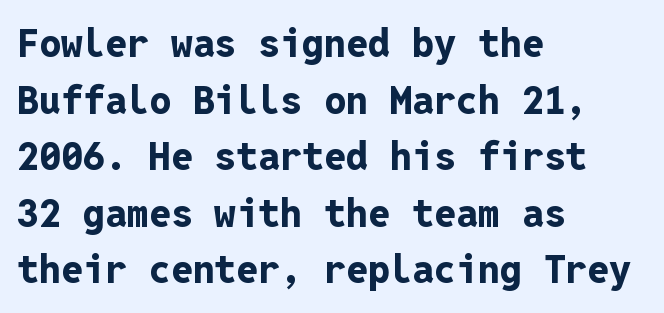
Q: Is the text bold? A: Yes.
Q: Is the text italic (slanted)? A: No, it is upright.
Q: Is the typeface a serif or a sans-serif typeface? A: Sans-serif.
Q: Is the text underlined? A: No.
Q: How is the paragraph aligned? A: Left-aligned.
Q: Is the spacing between letters normal or unusually wide? A: Normal.
Q: Is the spacing between lines tight, normal or loose? A: Normal.
Q: Width (condensed, normal, or wide)? A: Normal.
Q: Stroke contrast? A: Low.
Q: x-height? A: Medium.
Q: Monospaced? A: Yes.
